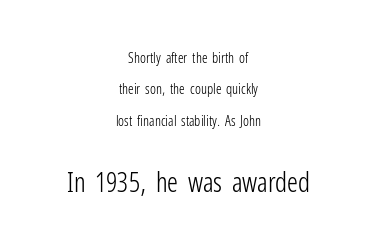
Ascenders rise straight up at ninety degrees. Whoever set this made the second block the dominant, larger element. Descenders hang freely into open space. Horizontal bands of white between lines are thick stripes.
